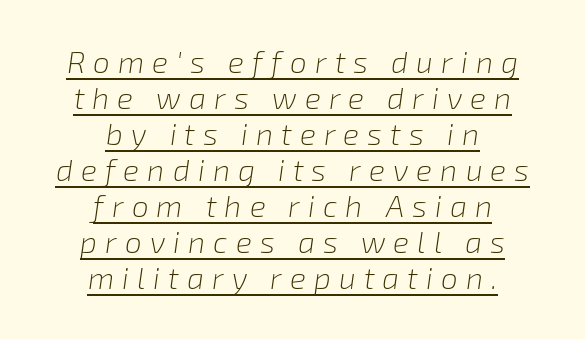
{"italic": "yes", "lean": "right", "slant_degrees": 8, "bold": "no", "weight": "light", "width": "normal", "stroke_contrast": "low", "x_height": "medium", "monospaced": "no", "underline": "yes", "align": "center", "line_spacing_ratio": 1.2, "letter_spacing": "wide", "letter_spacing_em": 0.27, "glyph_px": 30}
